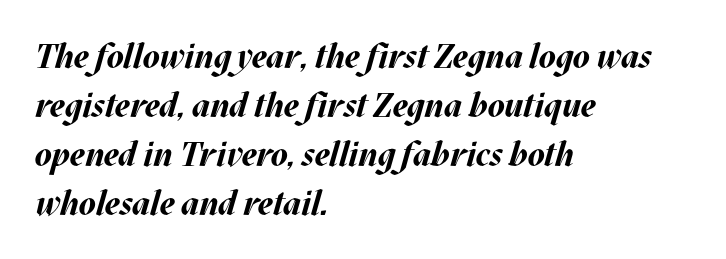
The image shows 34 px bold type, italic (leaning right); set left-aligned, normal line spacing (1.44x), normal letter spacing, not underlined; medium stroke contrast and a large x-height.
